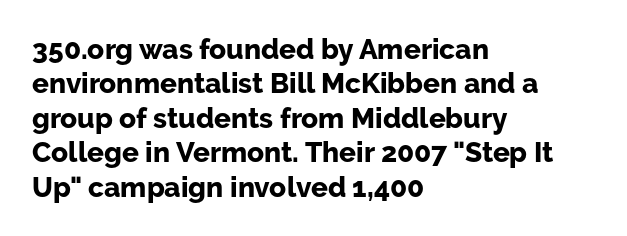
Look at the stroke-to-counter ratio: heavy, a bold. One-word summary of the alignment: left. Is the letter spacing exaggerated? No — it looks like the ordinary default. Look at the bottom of the vertical strokes: they stop flat, with no serifs.
